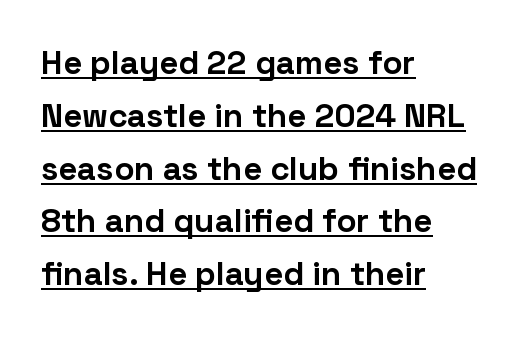
{"serif": "no", "italic": "no", "bold": "yes", "weight": "bold", "width": "normal", "stroke_contrast": "low", "x_height": "medium", "monospaced": "no", "underline": "yes", "align": "left", "line_spacing": "normal", "line_spacing_ratio": 1.6, "letter_spacing": "normal", "letter_spacing_em": 0.0, "glyph_px": 33}
